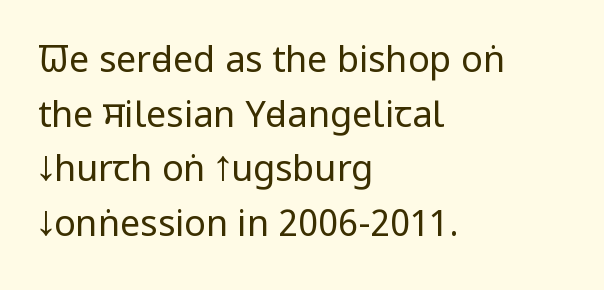
Q: Is the text bold? A: No.
Q: Is the text italic (slanted)? A: No, it is upright.
Q: Is the typeface a serif or a sans-serif typeface? A: Sans-serif.
Q: Is the text underlined? A: No.
Q: How is the paragraph aligned? A: Left-aligned.
Q: Is the spacing between letters normal or unusually wide? A: Normal.
Q: Is the spacing between lines tight, normal or loose? A: Normal.
Q: Width (condensed, normal, or wide)? A: Condensed.
Q: Stroke contrast? A: Low.
Q: x-height? A: Large.
Q: Monospaced? A: No.
